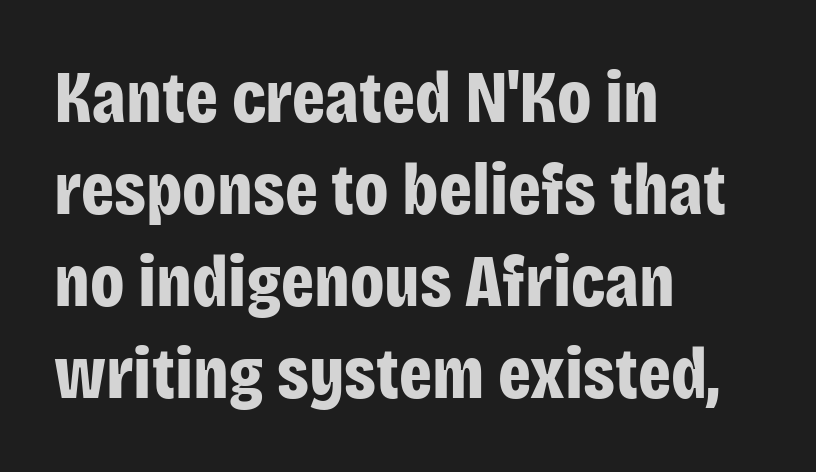
Notice how thick the strokes are: this is what a full bold looks like. Descender tails drop into unmarked territory. Check where the strokes stop: nothing finishes them off — pure sans. Observe the ordinary spacing: letters are neighbours, not strangers.
